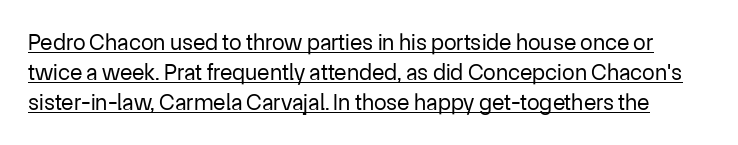
Designer's note — italics off, roman on. A typesetter would call this zero additional tracking. Counters stay open thanks to moderate or lighter strokes. What decoration does the sample have? An underline.
